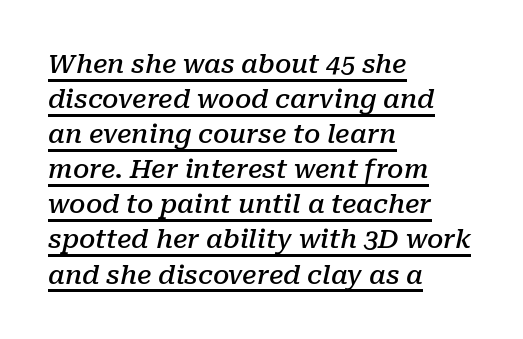
{"italic": "yes", "lean": "right", "slant_degrees": 10, "bold": "semi", "underline": "yes", "align": "left", "line_spacing": "normal", "line_spacing_ratio": 1.35, "letter_spacing": "normal", "letter_spacing_em": 0.0, "glyph_px": 26}
